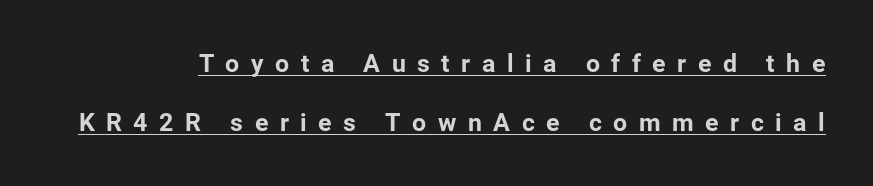
{"italic": "no", "underline": "yes", "line_spacing": "loose", "line_spacing_ratio": 2.36, "letter_spacing": "wide", "letter_spacing_em": 0.46, "glyph_px": 25}
